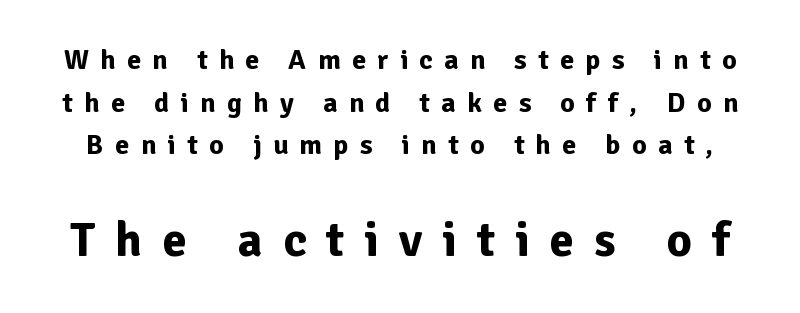
These lines have a slow, spaced-out rhythm from letter to letter. These words are printed bold, with thick strokes throughout. This sample uses an upright cut, with every glyph sitting square on the baseline. Whoever set this made the second block the dominant, larger element. Vertically, the passage feels balanced, rows spaced as you'd expect.
